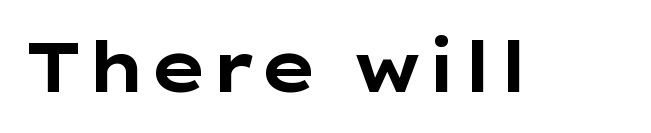
{"serif": "no", "italic": "no", "bold": "yes", "weight": "bold", "width": "wide", "stroke_contrast": "low", "x_height": "medium", "monospaced": "no", "underline": "no", "letter_spacing": "normal", "letter_spacing_em": 0.0, "glyph_px": 69}
